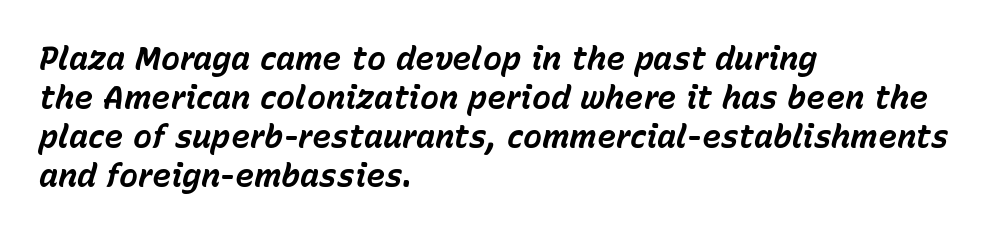
The image shows 32 px bold type, italic (leaning right); set left-aligned, line spacing 1.22x, normal letter spacing, not underlined; low stroke contrast and a medium x-height.
